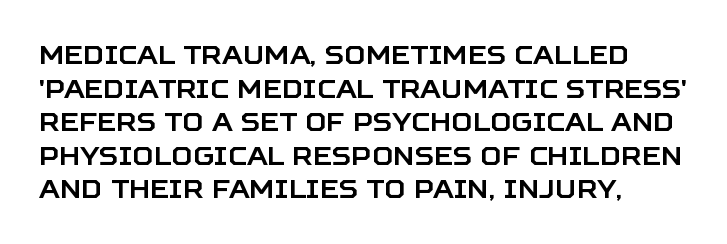
The image shows 26 px text type, upright; set left-aligned, normal line spacing (1.29x), normal letter spacing, not underlined.
